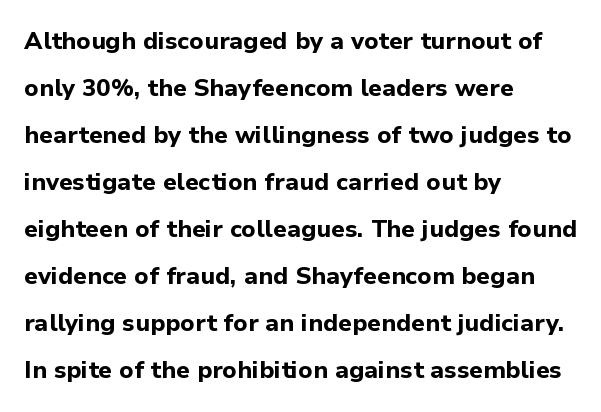
{"italic": "no", "bold": "yes", "underline": "no", "align": "left", "line_spacing": "loose", "line_spacing_ratio": 1.96, "letter_spacing": "normal", "letter_spacing_em": 0.0, "glyph_px": 24}
